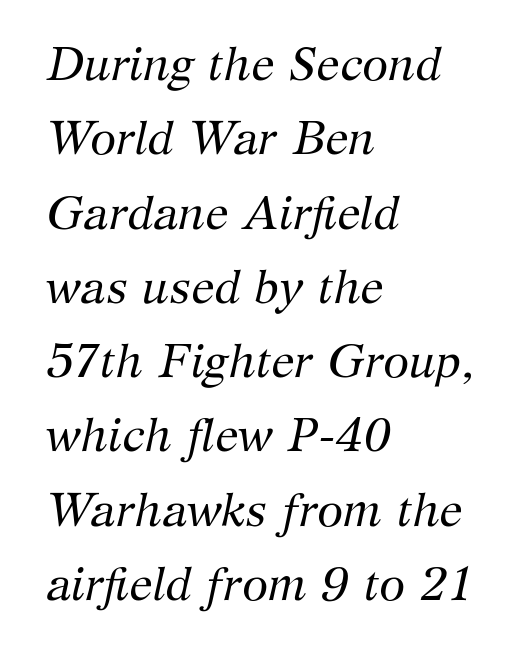
Q: Is the text bold? A: No.
Q: Is the text italic (slanted)? A: Yes, it leans right by about 12 degrees.
Q: Is the typeface a serif or a sans-serif typeface? A: Serif.
Q: Is the text underlined? A: No.
Q: How is the paragraph aligned? A: Left-aligned.
Q: Is the spacing between letters normal or unusually wide? A: Normal.
Q: Is the spacing between lines tight, normal or loose? A: Normal.
Q: Width (condensed, normal, or wide)? A: Normal.
Q: Stroke contrast? A: Medium.
Q: x-height? A: Medium.
Q: Monospaced? A: No.
